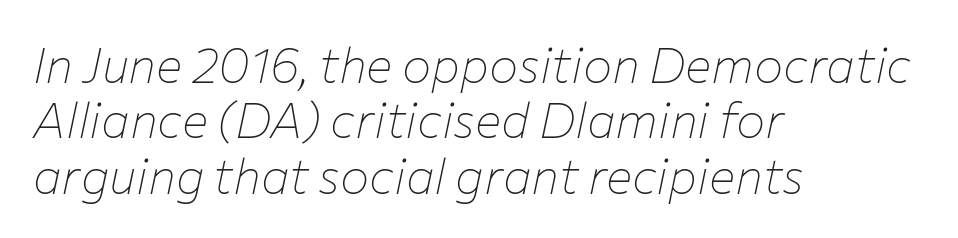
{"italic": "yes", "lean": "right", "slant_degrees": 12, "bold": "no", "weight": "thin", "width": "normal", "stroke_contrast": "low", "x_height": "medium", "monospaced": "no", "underline": "no", "align": "left", "line_spacing": "tight", "line_spacing_ratio": 1.13, "letter_spacing": "normal", "letter_spacing_em": 0.0, "glyph_px": 49}
